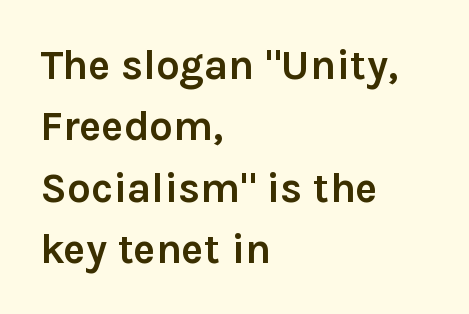
Observe the absence of serifs on each vertical stroke in this sample. A full-strength bold gives these letters their thick strokes. The strip under each line holds only bare page. The type is set solid horizontally, with unmodified tracking. The typesetter chose a ragged-right arrangement here.
